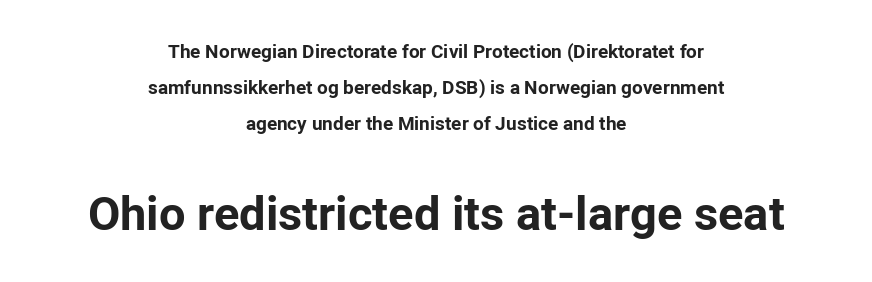
Q: Is the text bold? A: Yes.
Q: Is the text italic (slanted)? A: No, it is upright.
Q: Is the typeface a serif or a sans-serif typeface? A: Sans-serif.
Q: Is the text underlined? A: No.
Q: How is the paragraph aligned? A: Centered.
Q: Is the spacing between letters normal or unusually wide? A: Normal.
Q: Is the spacing between lines tight, normal or loose? A: Loose.
Q: Which block of text is set in a larger size, the first (top) or the second (bottom)? A: The second (bottom) one.
Q: Width (condensed, normal, or wide)? A: Normal.
Q: Stroke contrast? A: Low.
Q: x-height? A: Medium.
Q: Monospaced? A: No.
